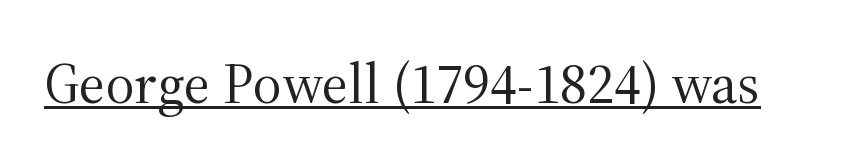
The glyphs are accompanied by a horizontal stroke just below them. The type family on display is of the serif kind. Posture: straight, roman, zero tilt. Heft: none added — not bold. Honestly, the letter spacing is just normal — you wouldn't notice it. Looks like regular typesetting: each glyph gets only the width it needs.
